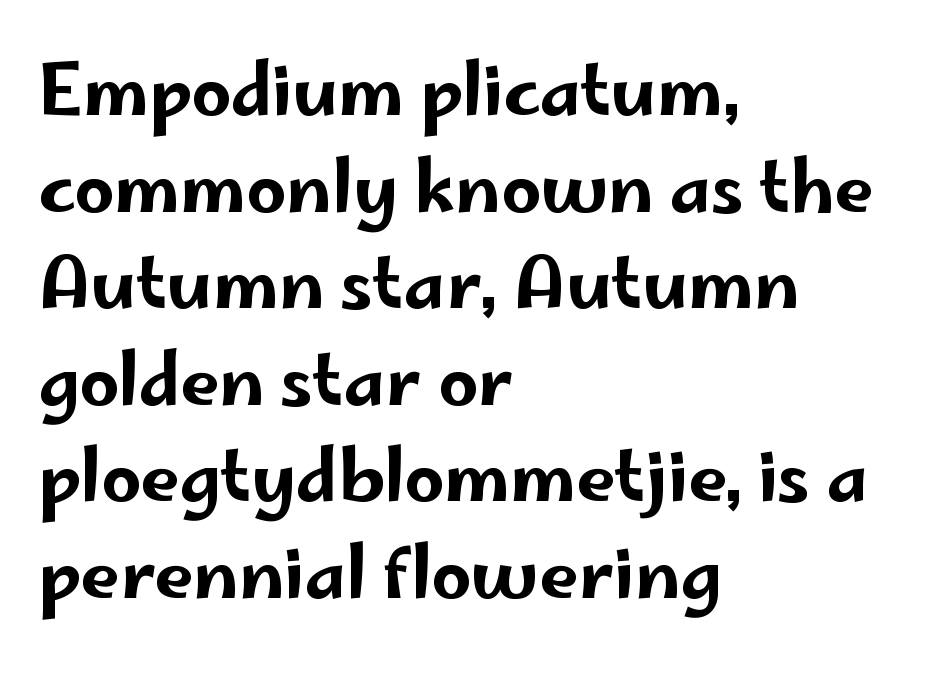
The image shows 70 px wide sans-serif type, upright; set left-aligned, normal line spacing (1.38x), normal letter spacing, not underlined; low stroke contrast and a small x-height.
